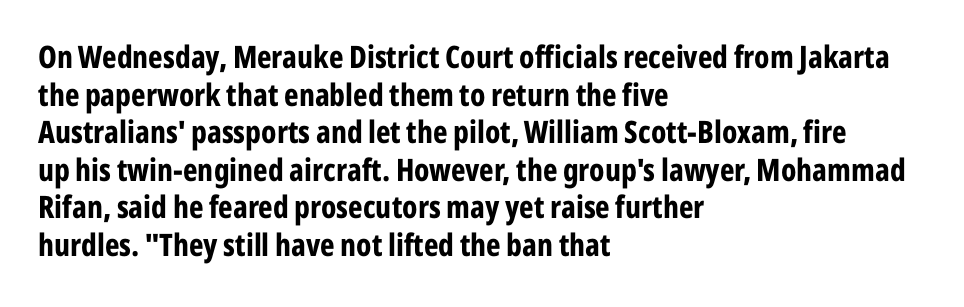
{"serif": "no", "italic": "no", "bold": "yes", "weight": "bold", "width": "condensed", "stroke_contrast": "low", "x_height": "medium", "monospaced": "no", "underline": "no", "align": "left", "line_spacing_ratio": 1.21, "letter_spacing": "normal", "letter_spacing_em": 0.0, "glyph_px": 31}
